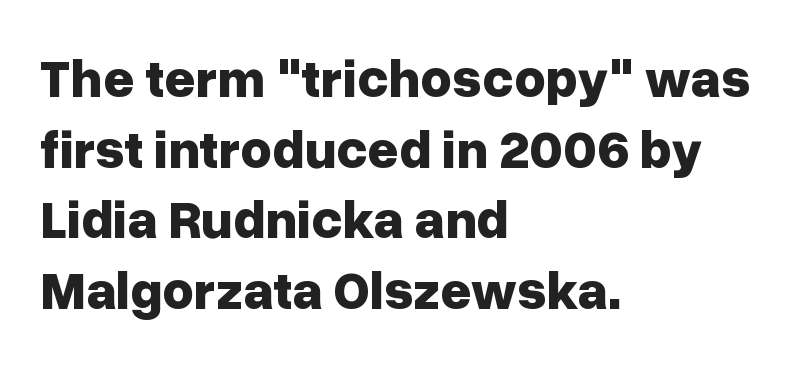
{"serif": "no", "italic": "no", "bold": "yes", "weight": "bold", "width": "normal", "stroke_contrast": "low", "x_height": "medium", "monospaced": "no", "underline": "no", "align": "left", "line_spacing": "normal", "line_spacing_ratio": 1.31, "letter_spacing": "normal", "letter_spacing_em": 0.0, "glyph_px": 54}
